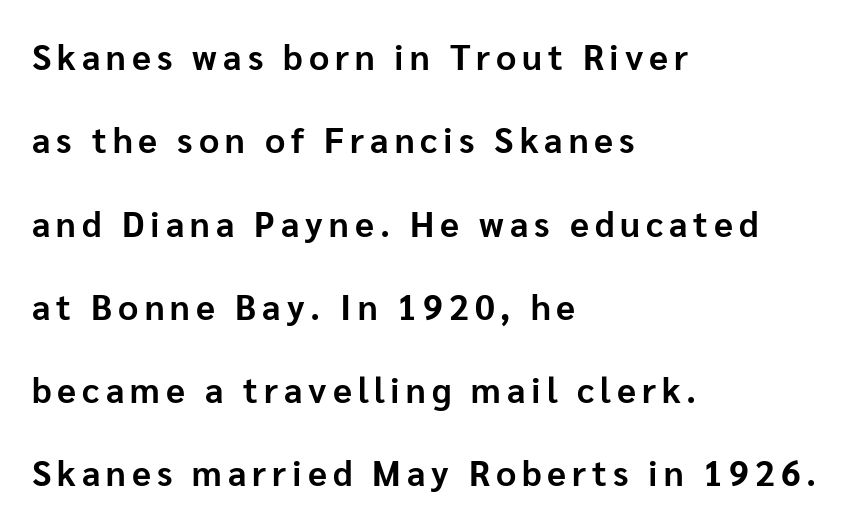
{"serif": "no", "italic": "no", "bold": "yes", "weight": "bold", "width": "normal", "stroke_contrast": "low", "x_height": "medium", "monospaced": "no", "underline": "no", "align": "left", "line_spacing": "loose", "line_spacing_ratio": 2.38, "glyph_px": 35}
